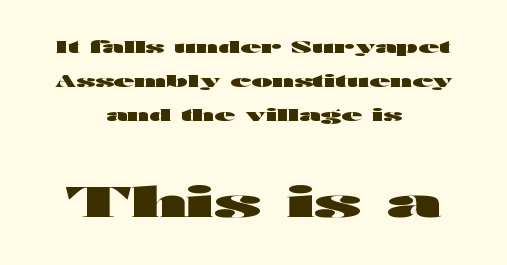
The image shows 43 px heavy, wide sans-serif type, upright; set centered, loose line spacing (2.01x), normal letter spacing, not underlined; the second (bottom) block is 2.53x larger; high stroke contrast and a medium x-height.
